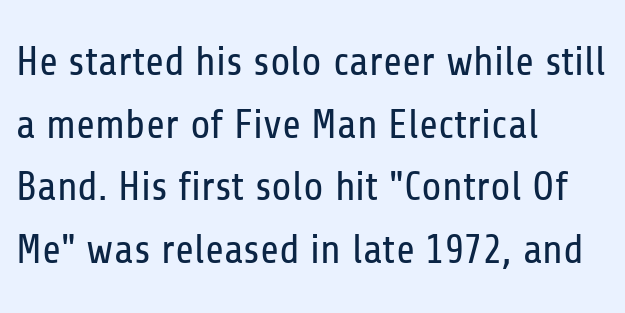
The image shows 41 px regular-weight, condensed sans-serif type, upright; set left-aligned, normal line spacing (1.53x), normal letter spacing, not underlined; low stroke contrast and a medium x-height.
